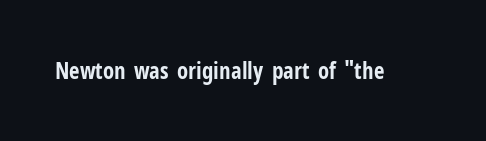
{"italic": "no", "bold": "yes", "underline": "no", "letter_spacing": "normal", "letter_spacing_em": 0.0, "glyph_px": 23}
